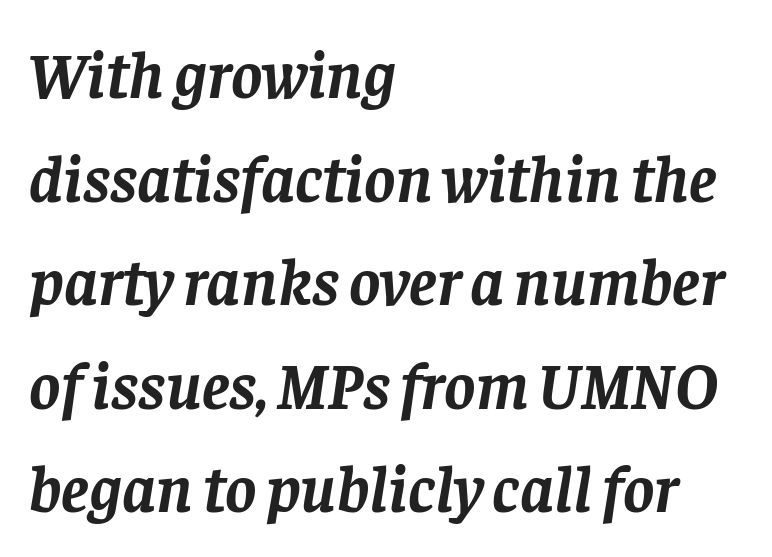
As a designer I'd log this as weight 700, bold. In CSS terms this would be text-align: left. Think of a printed novel: that variable character pitch is what you see here. The words here are not underlined. Yep, those are serifs on the letters. The letterforms sit shoulder to shoulder at normal distance.
